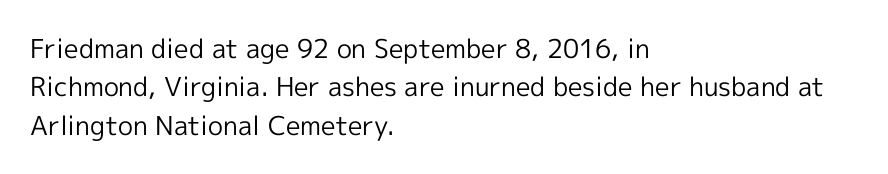
The image shows 26 px text type, upright; set left-aligned, normal line spacing (1.48x), normal letter spacing, not underlined.
